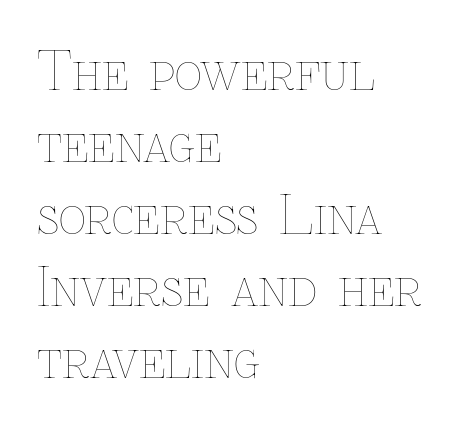
{"italic": "no", "bold": "no", "weight": "thin", "width": "normal", "stroke_contrast": "low", "x_height": "medium", "monospaced": "no", "underline": "no", "align": "left", "line_spacing": "normal", "line_spacing_ratio": 1.36, "letter_spacing": "normal", "letter_spacing_em": 0.0, "glyph_px": 53}
